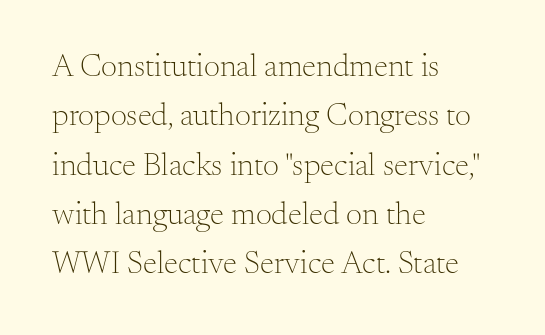
Q: Is the text bold? A: No.
Q: Is the text italic (slanted)? A: No, it is upright.
Q: Is the typeface a serif or a sans-serif typeface? A: Serif.
Q: Is the text underlined? A: No.
Q: How is the paragraph aligned? A: Left-aligned.
Q: Is the spacing between letters normal or unusually wide? A: Normal.
Q: Is the spacing between lines tight, normal or loose? A: Normal.
Q: Width (condensed, normal, or wide)? A: Normal.
Q: Stroke contrast? A: Medium.
Q: x-height? A: Small.
Q: Monospaced? A: No.
